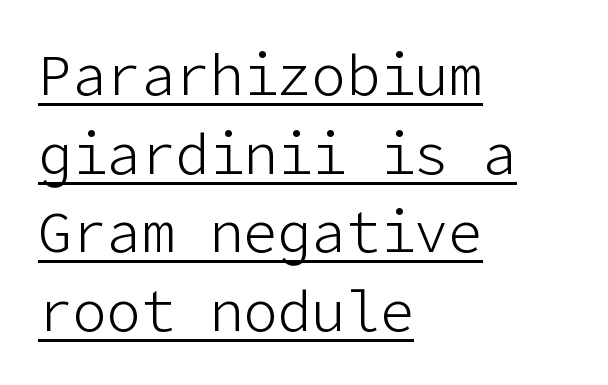
Q: Is the text bold? A: No.
Q: Is the text italic (slanted)? A: No, it is upright.
Q: Is the typeface a serif or a sans-serif typeface? A: Sans-serif.
Q: Is the text underlined? A: Yes.
Q: How is the paragraph aligned? A: Left-aligned.
Q: Is the spacing between letters normal or unusually wide? A: Normal.
Q: Is the spacing between lines tight, normal or loose? A: Normal.
Q: Width (condensed, normal, or wide)? A: Normal.
Q: Stroke contrast? A: Low.
Q: x-height? A: Medium.
